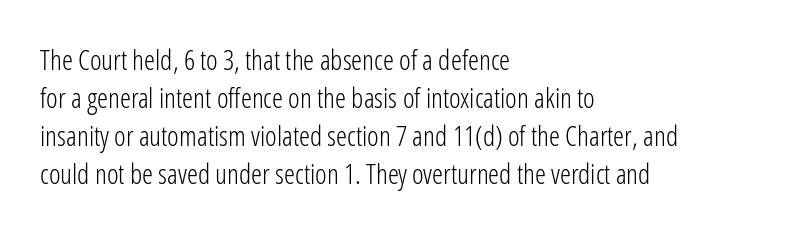
Leading matches the norm, producing a regular column. There is no visible air inserted between adjacent glyphs. When letters stand straight like this, we call the style roman or upright. Character widths vary here, with narrow letters taking less room than wide ones. This reads as an unemphasized weight, regular at the heaviest.
